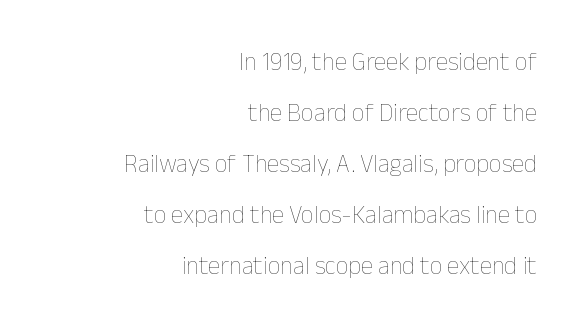
Bare-footed words on every line. If you measured baseline to baseline, you'd find a long distance. The type is set solid horizontally, with unmodified tracking. The font's upright variant was chosen for this text.
